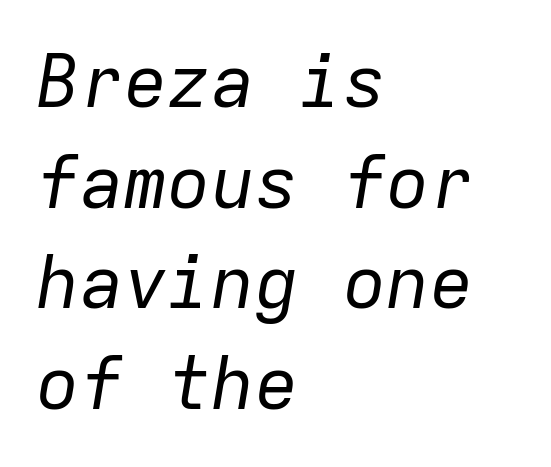
The image shows 73 px regular-weight type, italic (leaning right), monospaced; set left-aligned, normal line spacing (1.38x), normal letter spacing, not underlined; low stroke contrast and a medium x-height.
